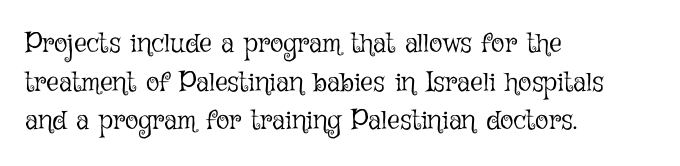
Lines of text with bare space underneath. Stroke mass is kept to a normal reading level or below. Students, note that the glyphs here touch the page at normal intervals. Line beginnings align vertically; line endings do not. Does the leading feel generous? No, just average. A roman cut, with each character standing at attention.
